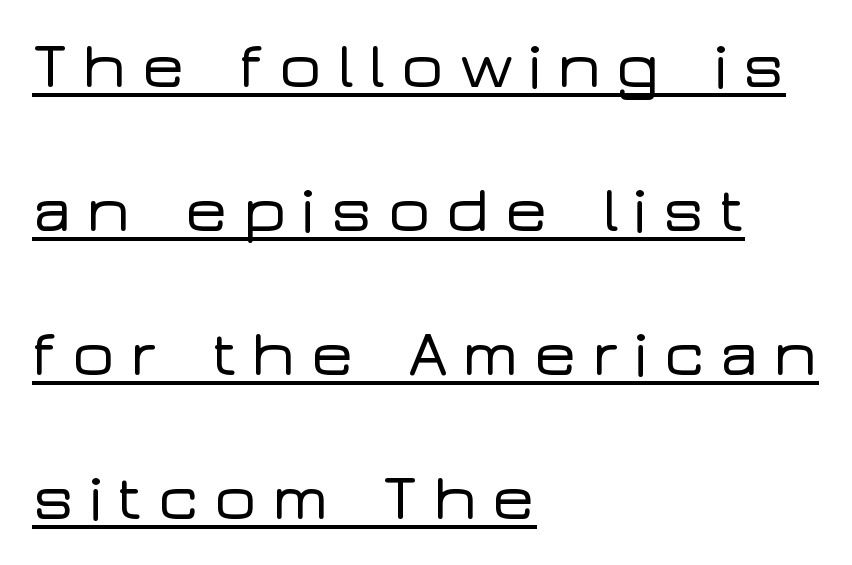
I'd call this a sans setting — the letters go barefoot. The vertical gap from one line to the next is large. The face used here appears with an underline applied. Note the varied advance widths — an 'i' is clearly narrower than an 'm'. Is the block centered? No — it sits flush against the left margin.
